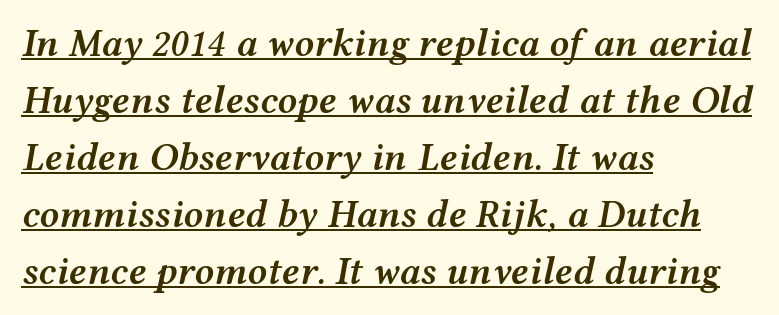
{"italic": "yes", "lean": "right", "slant_degrees": 12, "bold": "semi", "weight": "semibold", "width": "wide", "stroke_contrast": "medium", "x_height": "medium", "monospaced": "no", "underline": "yes", "align": "left", "line_spacing": "normal", "line_spacing_ratio": 1.46, "letter_spacing": "normal", "letter_spacing_em": 0.0, "glyph_px": 39}
